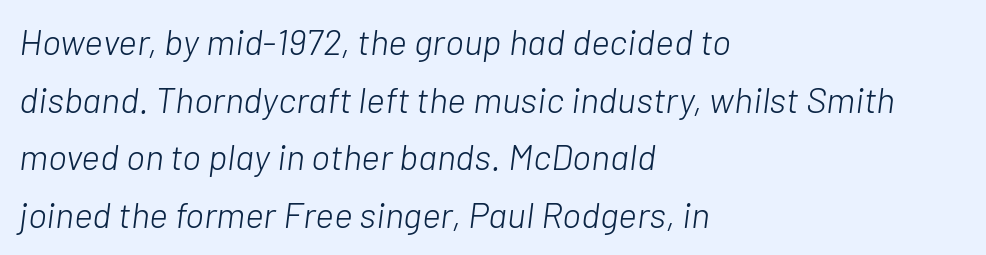
The image shows 36 px light type, italic (leaning right); set left-aligned, normal line spacing (1.6x), normal letter spacing, not underlined; low stroke contrast and a medium x-height.
